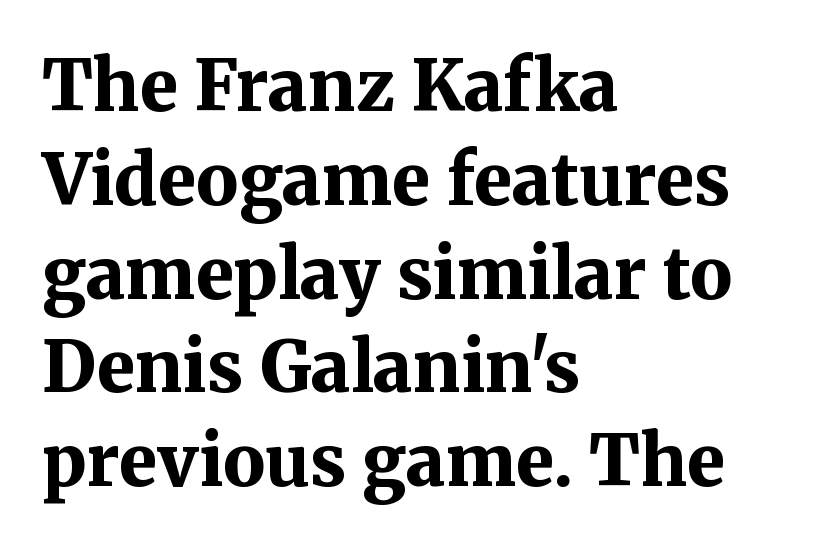
The image shows 70 px bold serif type, upright; set left-aligned, normal line spacing (1.34x), normal letter spacing, not underlined; medium stroke contrast and a medium x-height.
